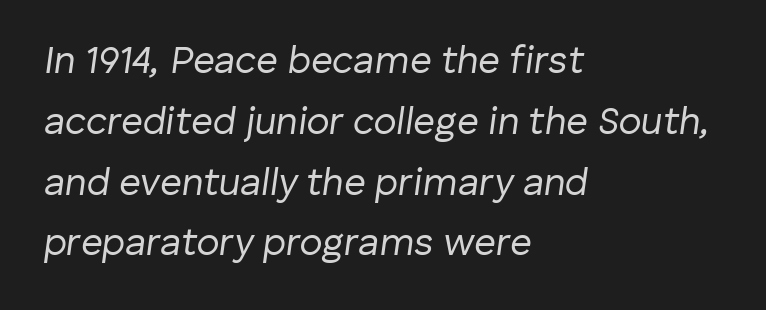
The image shows 38 px regular-weight type, italic (leaning right); set left-aligned, normal line spacing (1.6x), normal letter spacing, not underlined; low stroke contrast and a medium x-height.
